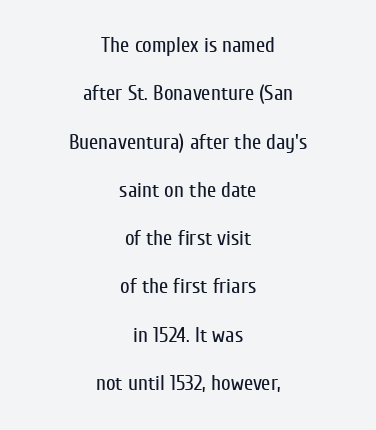
Nothing heavy about these letters — not bold at all. The lines in this sample share a center point and differ in where they start and stop. These lines stand farther apart than default settings would place them. Caption: standard tracking, unaltered. This rendering features lettering with no underline. Does the lettering tilt? It doesn't — this is upright.
